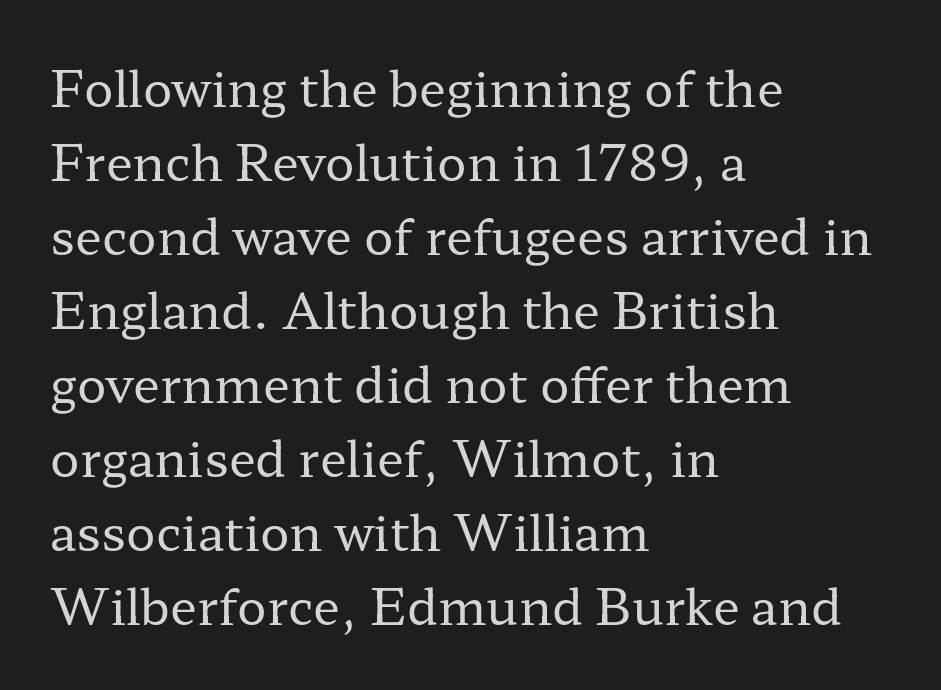
Horizontal bands of white between lines are of average thickness. This sample uses plain, unmodified letter spacing. Short and long lines alike share a common starting point at left. Spacing verdict: proportional, widths tailored to each character. Every character sits straight up, as roman type does. Check the space under the baseline: it is left empty.
